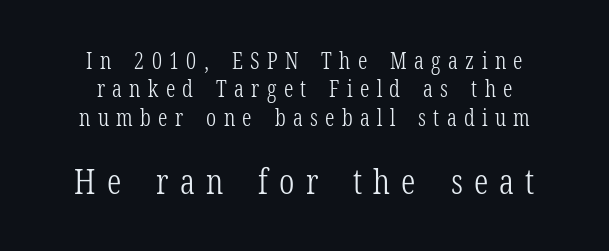
Q: Is the text bold? A: No.
Q: Is the text italic (slanted)? A: No, it is upright.
Q: Is the typeface a serif or a sans-serif typeface? A: Serif.
Q: Is the text underlined? A: No.
Q: How is the paragraph aligned? A: Centered.
Q: Is the spacing between letters normal or unusually wide? A: Unusually wide.
Q: Which block of text is set in a larger size, the first (top) or the second (bottom)? A: The second (bottom) one.
Q: Width (condensed, normal, or wide)? A: Condensed.
Q: Stroke contrast? A: Low.
Q: x-height? A: Medium.
Q: Monospaced? A: No.
